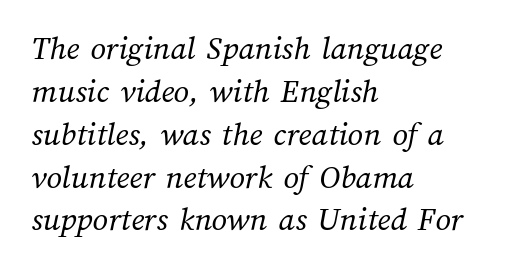
{"bold": "no", "weight": "regular", "width": "normal", "stroke_contrast": "medium", "x_height": "medium", "monospaced": "no", "underline": "no", "align": "left", "line_spacing": "normal", "line_spacing_ratio": 1.26, "letter_spacing": "normal", "letter_spacing_em": 0.0, "glyph_px": 34}
